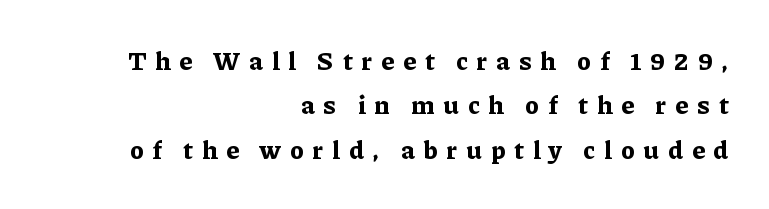
{"italic": "no", "bold": "yes", "underline": "no", "align": "right", "line_spacing_ratio": 1.71, "letter_spacing": "wide", "letter_spacing_em": 0.35, "glyph_px": 26}
